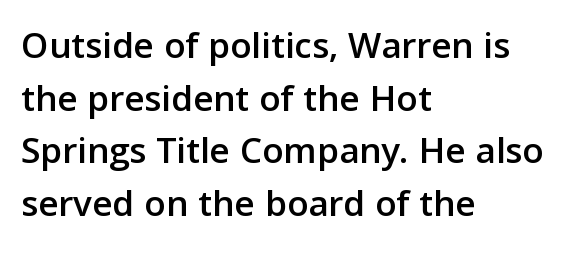
{"serif": "no", "italic": "no", "width": "normal", "stroke_contrast": "low", "x_height": "medium", "monospaced": "no", "underline": "no", "align": "left", "line_spacing": "normal", "line_spacing_ratio": 1.35, "letter_spacing": "normal", "letter_spacing_em": 0.0, "glyph_px": 39}
